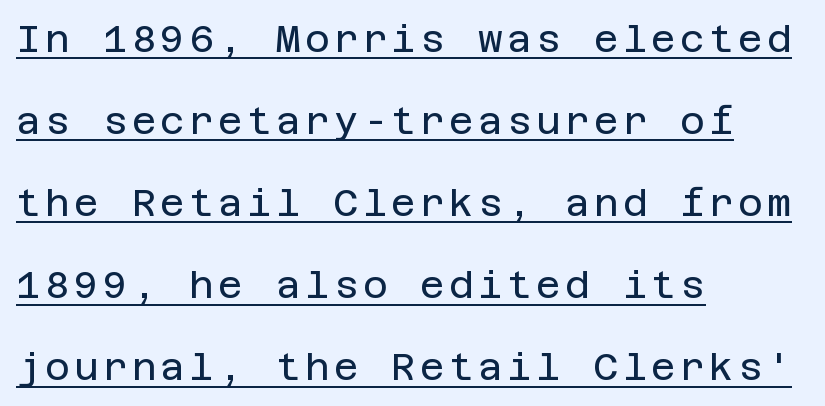
Q: Is the text bold? A: No.
Q: Is the text italic (slanted)? A: No, it is upright.
Q: Is the typeface a serif or a sans-serif typeface? A: Sans-serif.
Q: Is the text underlined? A: Yes.
Q: How is the paragraph aligned? A: Left-aligned.
Q: Is the spacing between lines tight, normal or loose? A: Loose.
Q: Width (condensed, normal, or wide)? A: Normal.
Q: Stroke contrast? A: Low.
Q: x-height? A: Large.
